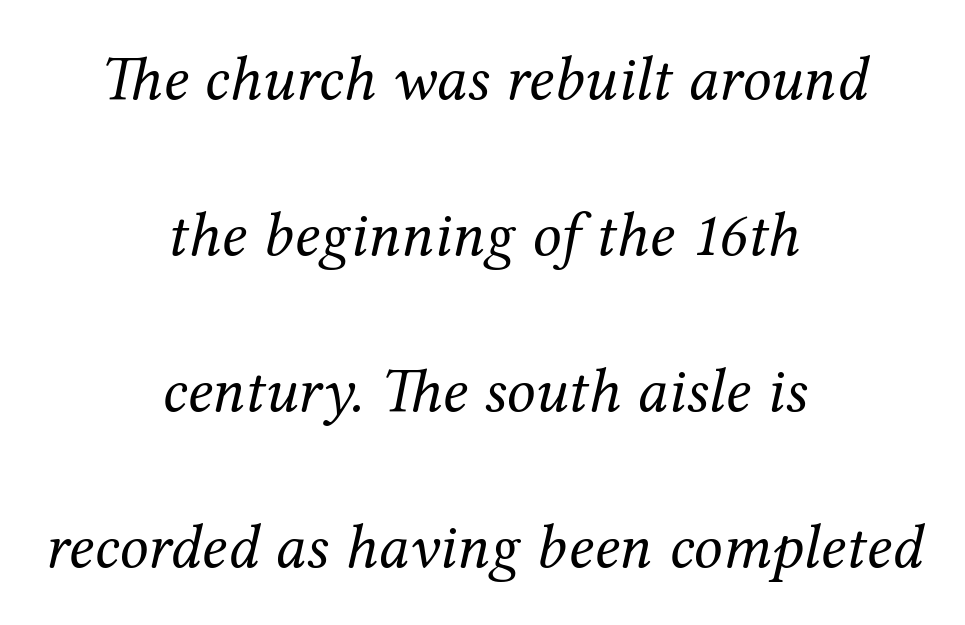
You could not count columns in this text — the font is proportionally spaced. Reading down the block, each line starts at a different indent, mirrored at its end. The characters display serif detailing at their extremities. The space directly below the letters is spotless.
